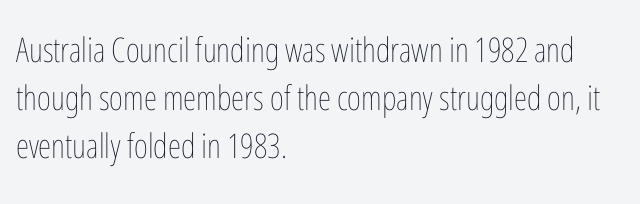
Do the characters align in a grid? No, the font is proportional. Words float on clear page, feet unadorned. The passage shown stacks its lines at a standard gap. Tracking value appears to be zero — textbook default spacing. In terms of posture, this sample is upright. A quiet, ordinary-to-light weight characterises the typeface.
